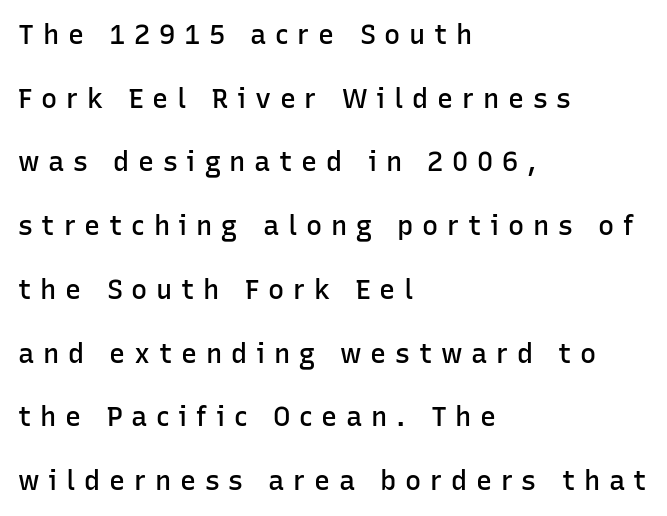
Q: Is the text bold? A: Semi-bold.
Q: Is the text italic (slanted)? A: No, it is upright.
Q: Is the text underlined? A: No.
Q: How is the paragraph aligned? A: Left-aligned.
Q: Is the spacing between letters normal or unusually wide? A: Unusually wide.
Q: Is the spacing between lines tight, normal or loose? A: Loose.
